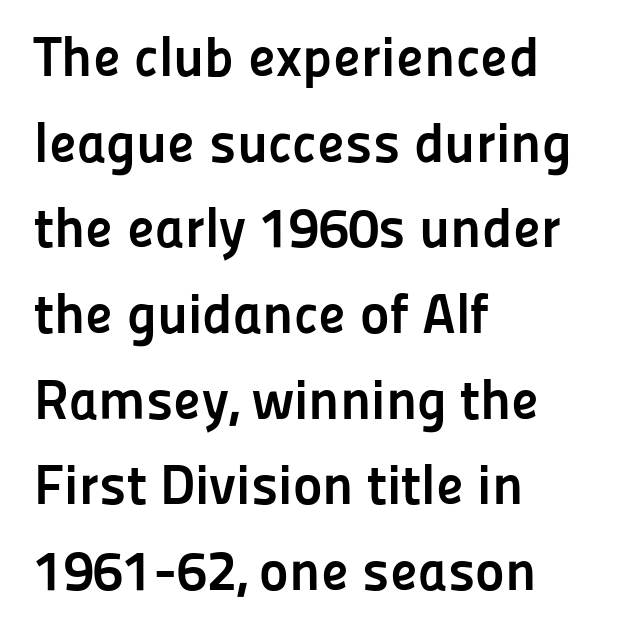
The image shows 56 px semibold sans-serif type, upright; set left-aligned, normal line spacing (1.53x), normal letter spacing, not underlined; low stroke contrast and a medium x-height.
